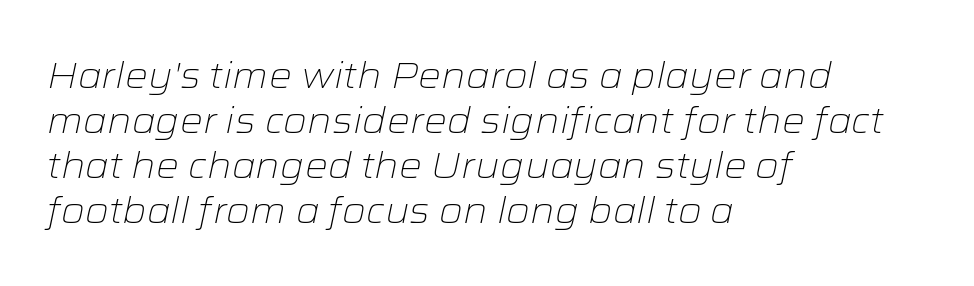
Quick note: interline space is typical. Caption: standard tracking, unaltered. Heft: none added — not bold. Here the designer chose a conventional face with non-uniform glyph widths. The strip under each line holds only bare page. Tall strokes in this sample are angled rather than plumb.
